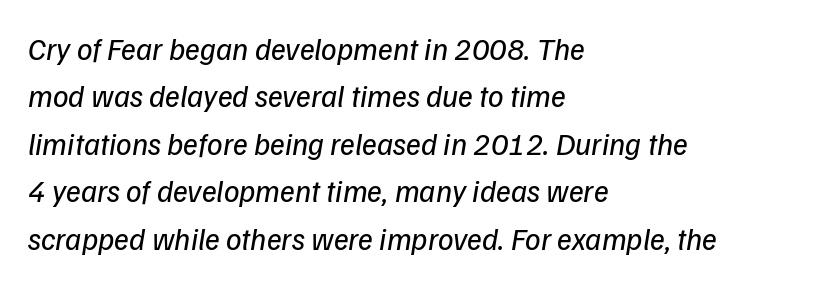
{"italic": "yes", "lean": "right", "slant_degrees": 9, "bold": "no", "weight": "regular", "width": "normal", "stroke_contrast": "low", "x_height": "medium", "monospaced": "no", "underline": "no", "align": "left", "line_spacing": "normal", "line_spacing_ratio": 1.53, "letter_spacing": "normal", "letter_spacing_em": 0.0, "glyph_px": 31}
